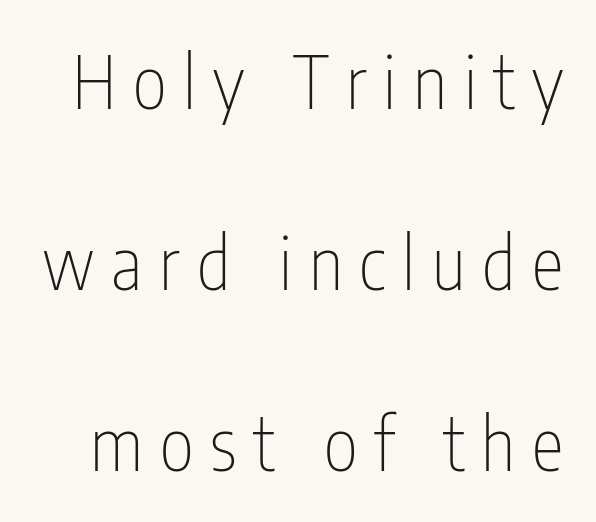
The image shows 73 px thin, condensed sans-serif type, upright; set loose line spacing (2.48x), unusually wide letter spacing (+0.23 em), not underlined; low stroke contrast and a medium x-height.
